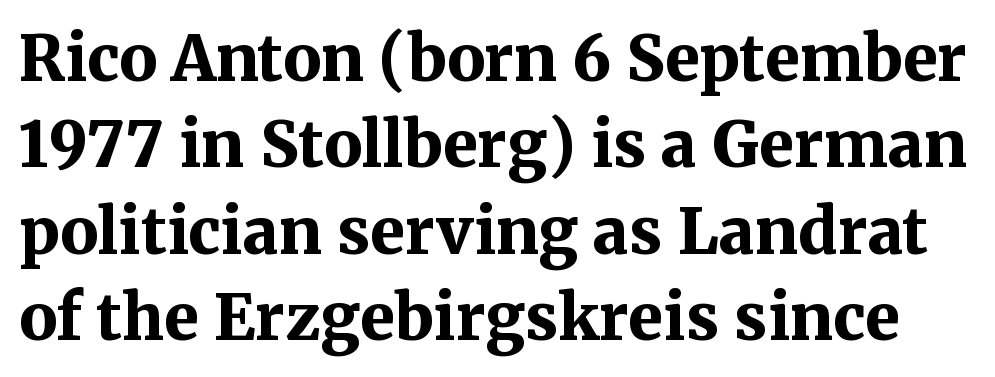
Q: Is the text bold? A: Yes.
Q: Is the text italic (slanted)? A: No, it is upright.
Q: Is the typeface a serif or a sans-serif typeface? A: Serif.
Q: Is the text underlined? A: No.
Q: Is the spacing between letters normal or unusually wide? A: Normal.
Q: Is the spacing between lines tight, normal or loose? A: Normal.
Q: Width (condensed, normal, or wide)? A: Normal.
Q: Stroke contrast? A: Medium.
Q: x-height? A: Medium.
Q: Monospaced? A: No.
